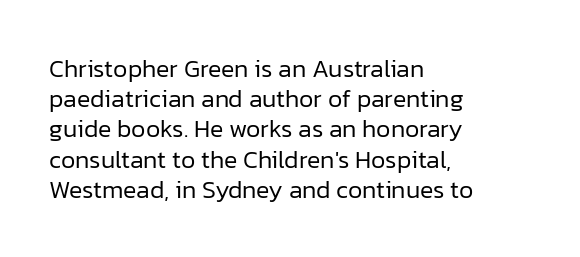
The image shows 25 px text type, upright; set left-aligned, line spacing 1.21x, normal letter spacing, not underlined.
